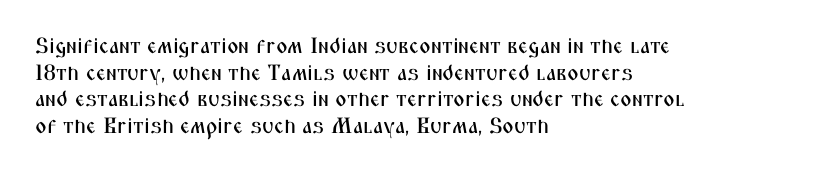
{"italic": "no", "underline": "no", "align": "left", "line_spacing_ratio": 1.21, "letter_spacing": "normal", "letter_spacing_em": 0.0, "glyph_px": 22}
